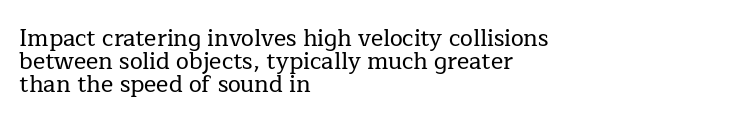
Q: Is the text italic (slanted)? A: No, it is upright.
Q: Is the text underlined? A: No.
Q: How is the paragraph aligned? A: Left-aligned.
Q: Is the spacing between letters normal or unusually wide? A: Normal.
Q: Is the spacing between lines tight, normal or loose? A: Tight.
